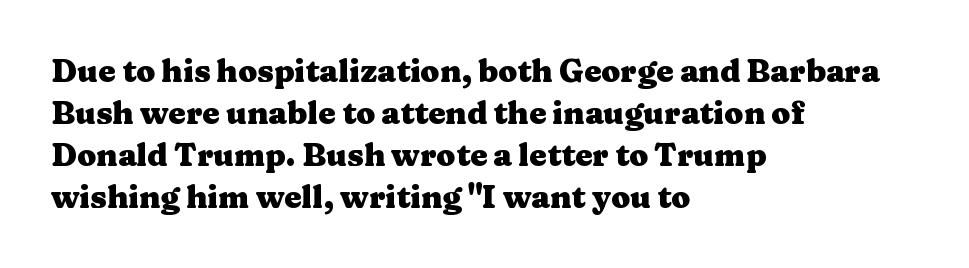
{"serif": "yes", "italic": "no", "bold": "yes", "weight": "heavy", "width": "wide", "stroke_contrast": "medium", "x_height": "medium", "monospaced": "no", "underline": "no", "align": "left", "line_spacing": "normal", "line_spacing_ratio": 1.36, "letter_spacing": "normal", "letter_spacing_em": 0.0, "glyph_px": 31}
